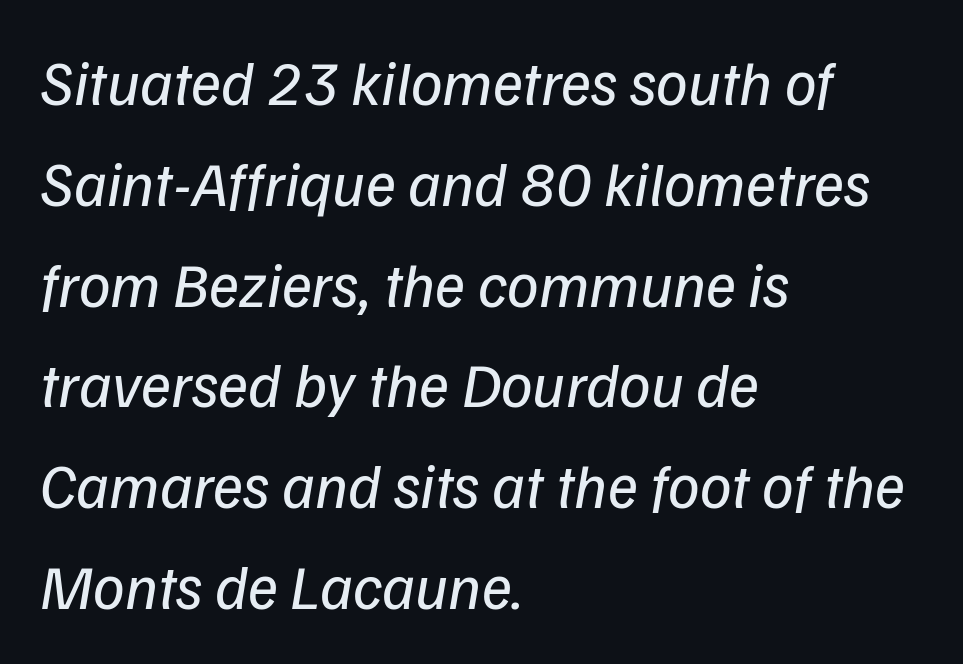
The face used here is rendered with its standard letterfit. Note the varied advance widths — an 'i' is clearly narrower than an 'm'. Quick note: italic. Clear beneath every line of the passage. Line spacing here is normal.
